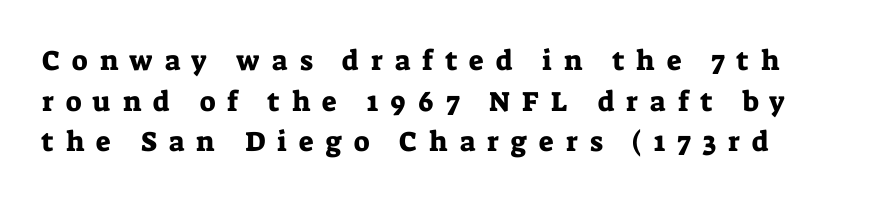
Q: Is the text italic (slanted)? A: No, it is upright.
Q: Is the typeface a serif or a sans-serif typeface? A: Serif.
Q: Is the text underlined? A: No.
Q: Is the spacing between letters normal or unusually wide? A: Unusually wide.
Q: Is the spacing between lines tight, normal or loose? A: Normal.
Q: Width (condensed, normal, or wide)? A: Normal.
Q: Stroke contrast? A: Low.
Q: x-height? A: Medium.
Q: Monospaced? A: No.
